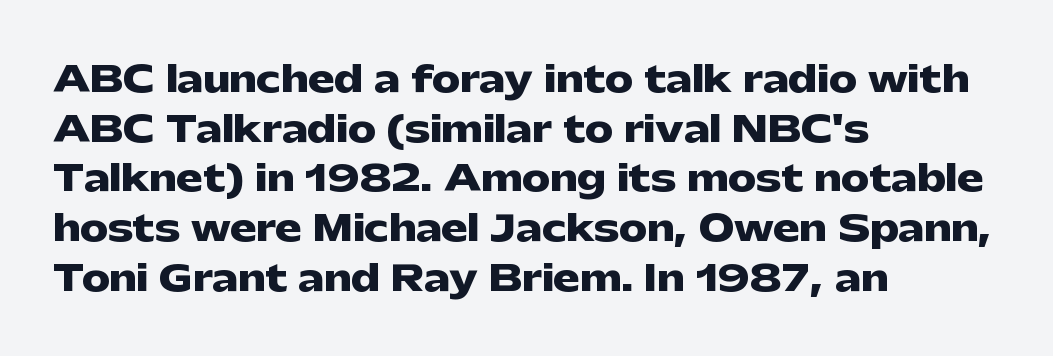
You could not count columns in this text — the font is proportionally spaced. Unlike italic type, these characters show no tilt at all. The horizontal fit of the characters is conventional and even. Heft: maximum for text — a bold. The glyphs in this specimen are sans serif. What's the leading like? Ordinary, nothing unusual.
